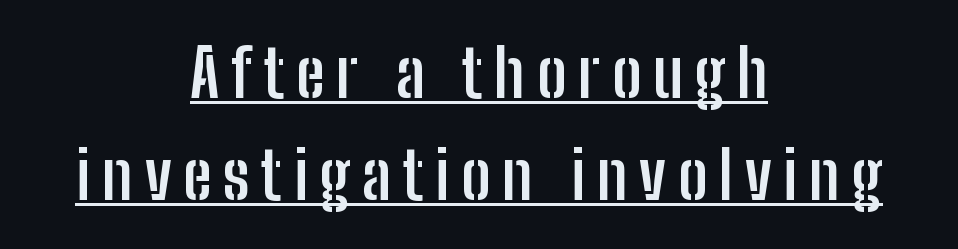
The image shows 65 px semibold, condensed sans-serif type, upright; set centered, normal line spacing (1.57x), underlined; low stroke contrast and a medium x-height.
